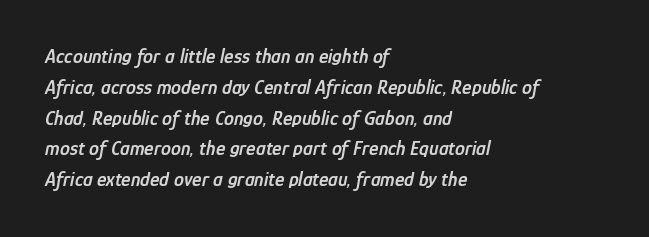
Line beginnings align vertically; line endings do not. Vertical spacing — default. The glyphs are unaccompanied by any horizontal stroke below them. Heft: intermediate — a semibold. Tall strokes in this sample are angled rather than plumb. Letter spacing: default.
